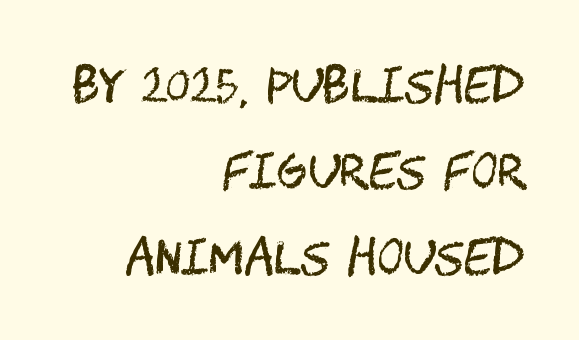
A flush-right, rag-left setting is used for this passage. Each stroke keeps to a modest, everyday thickness or less. Ordinary non-slanted type is in use. The typeface chosen for these lines omits serifs. Rule under the text: the space is simply empty. This rendering leaves character spacing at its baseline value.
